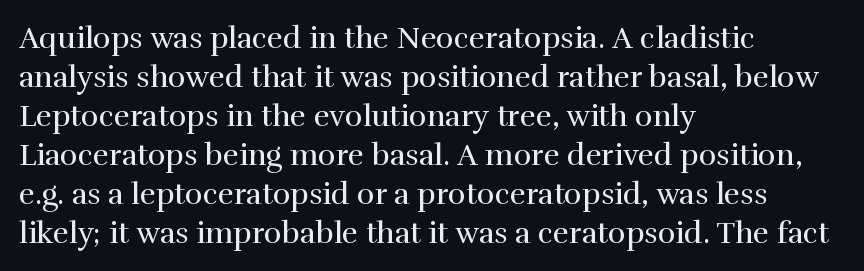
Q: Is the text bold? A: No.
Q: Is the text italic (slanted)? A: No, it is upright.
Q: Is the typeface a serif or a sans-serif typeface? A: Serif.
Q: Is the text underlined? A: No.
Q: How is the paragraph aligned? A: Left-aligned.
Q: Is the spacing between letters normal or unusually wide? A: Normal.
Q: Is the spacing between lines tight, normal or loose? A: Normal.
Q: Width (condensed, normal, or wide)? A: Normal.
Q: Stroke contrast? A: High.
Q: x-height? A: Medium.
Q: Monospaced? A: No.
